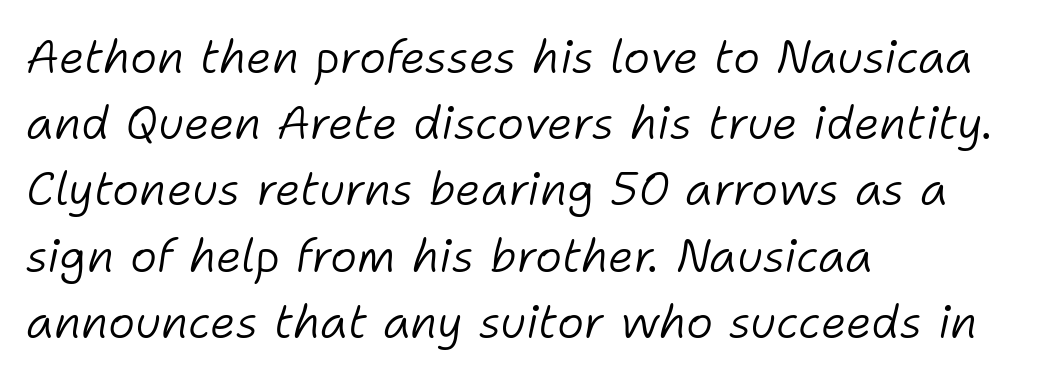
{"italic": "yes", "lean": "right", "slant_degrees": 11, "bold": "no", "weight": "light", "width": "normal", "stroke_contrast": "low", "x_height": "medium", "monospaced": "no", "underline": "no", "align": "left", "line_spacing": "normal", "line_spacing_ratio": 1.44, "letter_spacing": "normal", "letter_spacing_em": 0.0, "glyph_px": 46}
